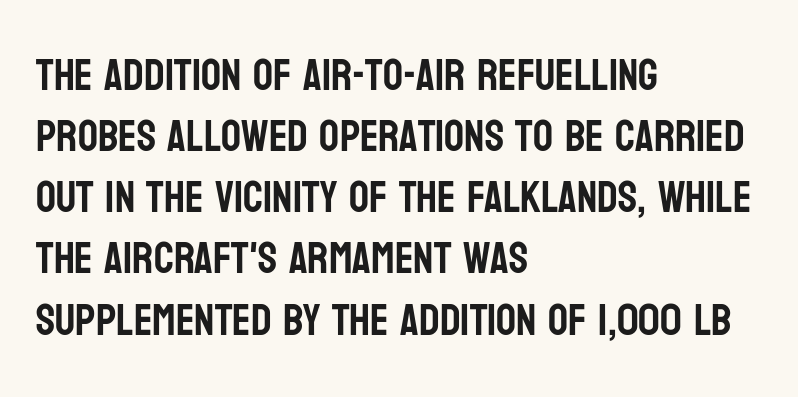
{"serif": "no", "italic": "no", "width": "condensed", "stroke_contrast": "low", "x_height": "large", "monospaced": "no", "underline": "no", "align": "left", "line_spacing": "normal", "line_spacing_ratio": 1.39, "letter_spacing": "normal", "letter_spacing_em": 0.0, "glyph_px": 44}
